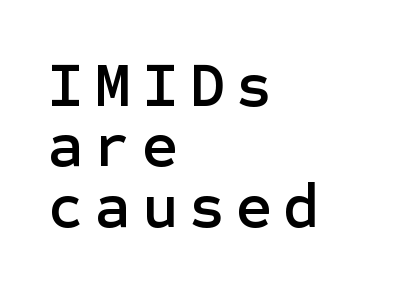
The image shows 63 px sans-serif type, upright; set left-aligned, tight line spacing (0.96x), not underlined; low stroke contrast and a medium x-height.
